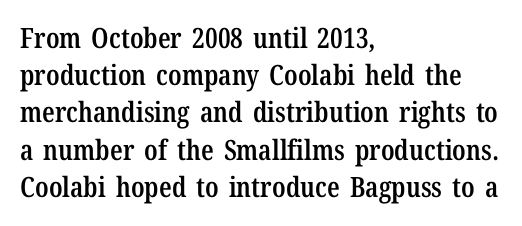
The image shows 28 px semibold, condensed serif type, upright; set left-aligned, normal line spacing (1.33x), normal letter spacing, not underlined; low stroke contrast and a medium x-height.
